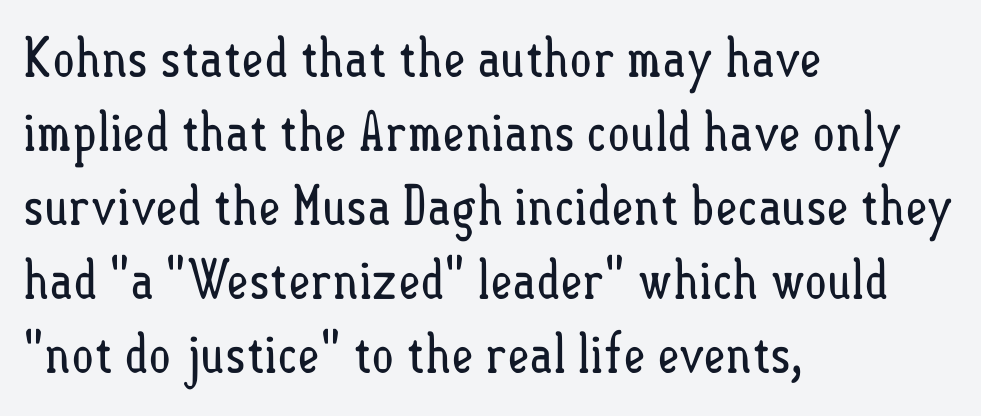
Q: Is the text bold? A: No.
Q: Is the text italic (slanted)? A: No, it is upright.
Q: Is the text underlined? A: No.
Q: How is the paragraph aligned? A: Left-aligned.
Q: Is the spacing between letters normal or unusually wide? A: Normal.
Q: Is the spacing between lines tight, normal or loose? A: Normal.
Q: Width (condensed, normal, or wide)? A: Condensed.
Q: Stroke contrast? A: Low.
Q: x-height? A: Small.
Q: Monospaced? A: No.
